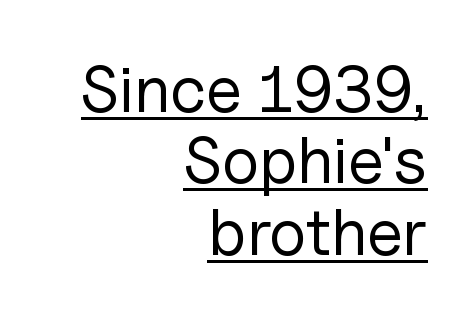
{"serif": "no", "italic": "no", "bold": "no", "weight": "regular", "width": "normal", "stroke_contrast": "low", "x_height": "medium", "monospaced": "no", "underline": "yes", "align": "right", "line_spacing": "tight", "line_spacing_ratio": 1.08, "letter_spacing": "normal", "letter_spacing_em": 0.0, "glyph_px": 66}
